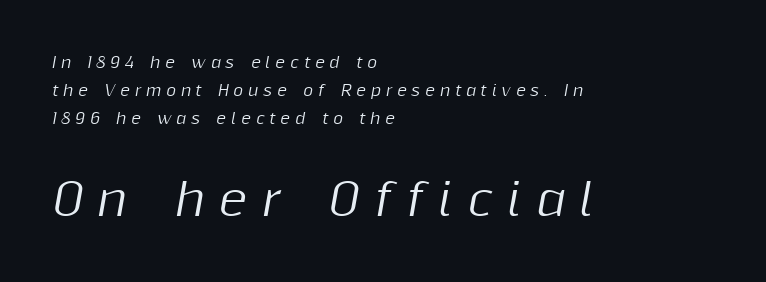
The rendering inserts visible extra space after every character. Block two is the big one; block one sits smaller above it. Letters rest on an invisible, unmarked baseline. Is this a fixed-width face? No — the glyphs have proportional, varying widths. Leftover space on each line is placed entirely after the last word. Characters are canted at an angle relative to the baseline's perpendicular.
